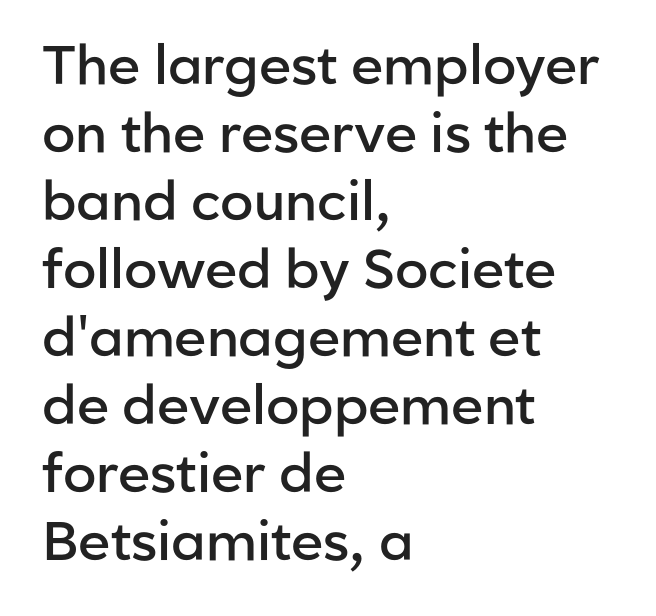
On the weight axis this lands at semibold, roughly 600. Evenly set lines give the paragraph a standard silhouette. Glance below the letters and you will spot only blank space. Glyph-to-glyph distance matches everyday printed text.
